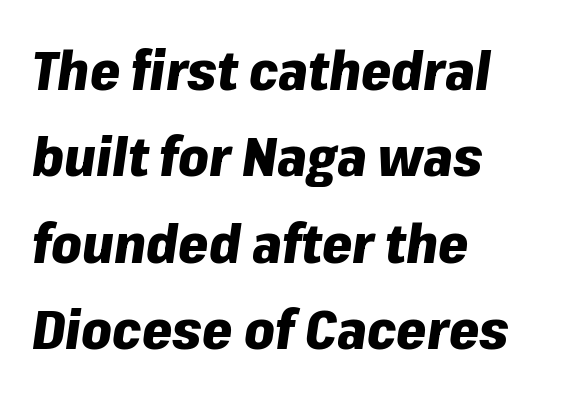
The zone under the glyphs is completely vacant. Evenly set lines give the paragraph a standard silhouette. Glyph-to-glyph distance matches everyday printed text. Do the characters align in a grid? No, the font is proportional.
